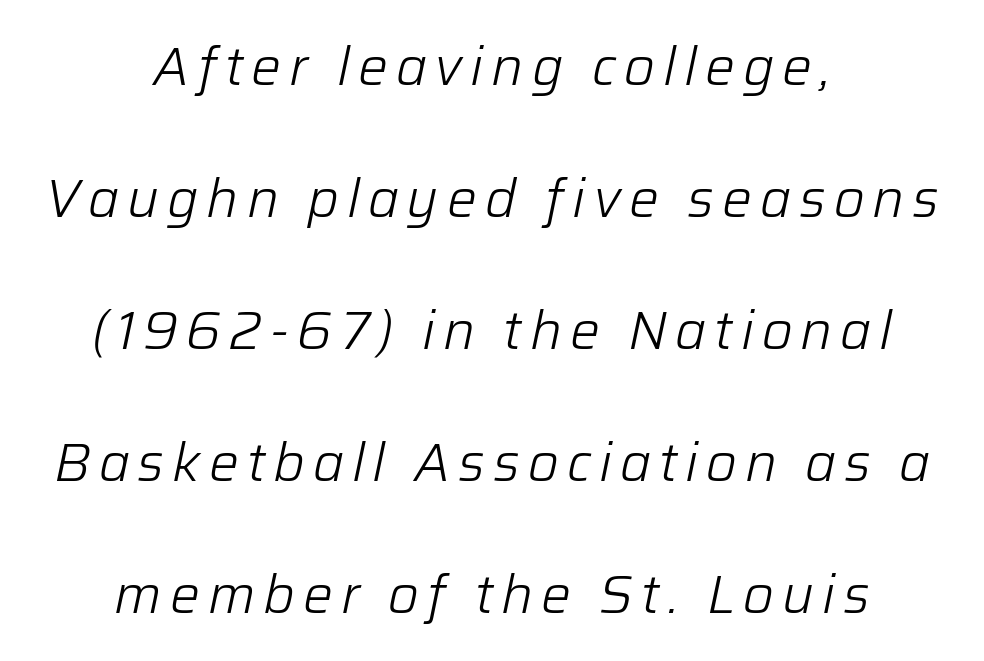
{"italic": "yes", "lean": "right", "slant_degrees": 12, "bold": "no", "weight": "light", "width": "normal", "stroke_contrast": "low", "x_height": "medium", "monospaced": "no", "underline": "no", "align": "center", "line_spacing": "loose", "line_spacing_ratio": 2.49, "glyph_px": 53}
